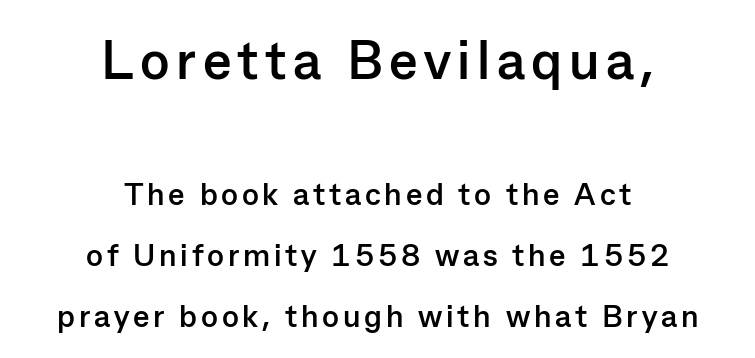
{"serif": "no", "italic": "no", "bold": "yes", "weight": "semibold", "width": "normal", "stroke_contrast": "low", "x_height": "medium", "monospaced": "no", "underline": "no", "align": "center", "line_spacing": "loose", "line_spacing_ratio": 1.96, "larger_block": "first", "size_ratio": 1.74, "glyph_px": 54}
